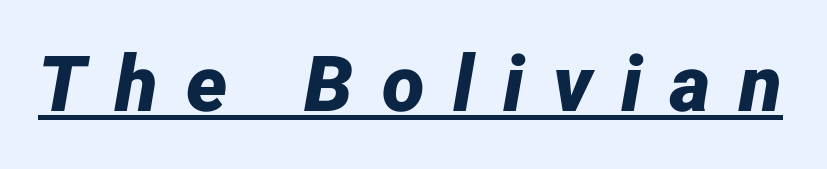
The image shows 78 px bold type, italic (leaning right); set unusually wide letter spacing (+0.37 em), underlined; low stroke contrast and a medium x-height.
